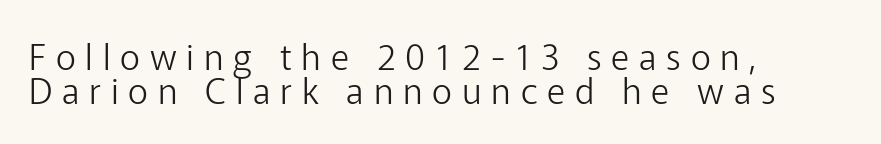
The image shows 35 px light sans-serif type, upright; set left-aligned, tight line spacing (0.96x), unusually wide letter spacing (+0.28 em), not underlined; low stroke contrast and a medium x-height.
